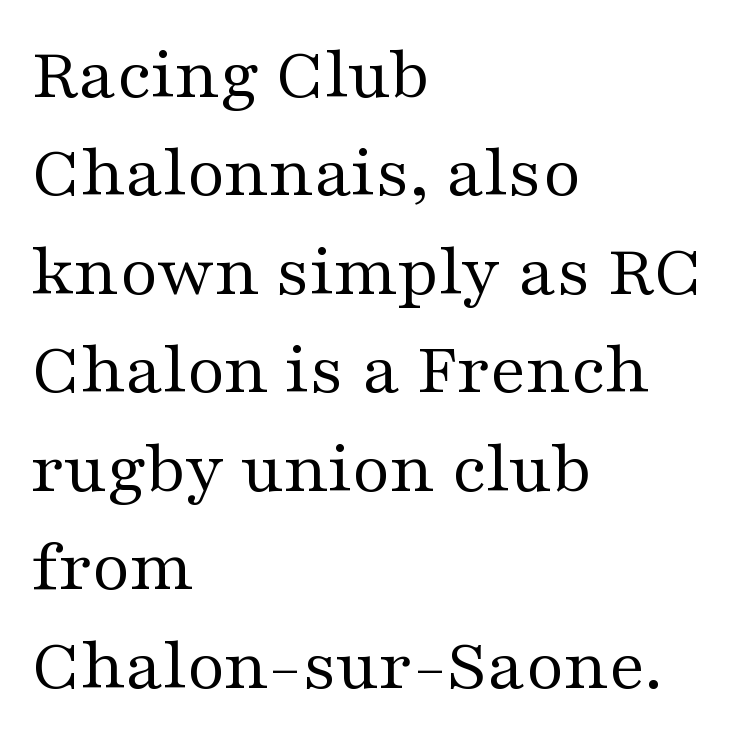
Students, observe: this is what conventionally led text looks like. Letterform terminals end in serifs throughout the passage. The rendering uses natural spacing where letterforms have individual widths. The axis of the letterforms is exactly vertical. Stroke thickness stays within the range of a standard reading face or lighter. Letters rest on an invisible, unmarked baseline.
